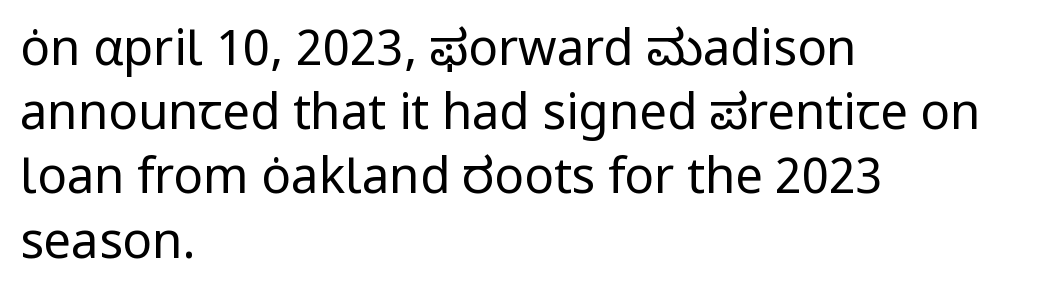
The image shows 49 px regular-weight sans-serif type, upright; set left-aligned, normal line spacing (1.31x), normal letter spacing, not underlined; low stroke contrast and a medium x-height.
